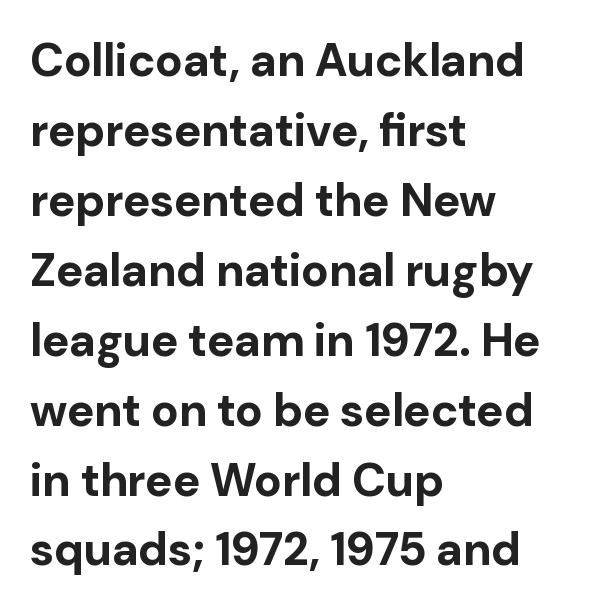
Q: Is the text bold? A: Yes.
Q: Is the text italic (slanted)? A: No, it is upright.
Q: Is the typeface a serif or a sans-serif typeface? A: Sans-serif.
Q: Is the text underlined? A: No.
Q: How is the paragraph aligned? A: Left-aligned.
Q: Is the spacing between letters normal or unusually wide? A: Normal.
Q: Is the spacing between lines tight, normal or loose? A: Normal.
Q: Width (condensed, normal, or wide)? A: Normal.
Q: Stroke contrast? A: Low.
Q: x-height? A: Medium.
Q: Monospaced? A: No.
